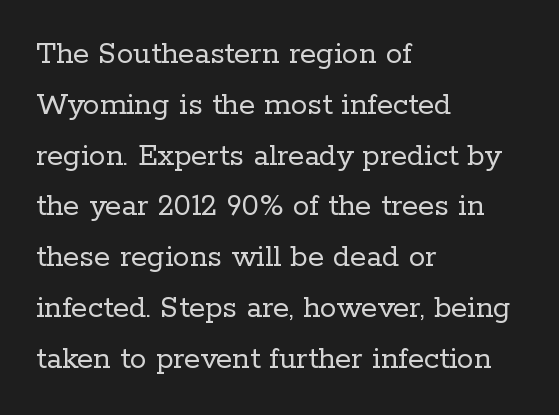
{"serif": "yes", "italic": "no", "bold": "no", "weight": "regular", "width": "normal", "stroke_contrast": "low", "x_height": "medium", "monospaced": "no", "underline": "no", "align": "left", "line_spacing": "normal", "line_spacing_ratio": 1.54, "letter_spacing": "normal", "letter_spacing_em": 0.0, "glyph_px": 33}
